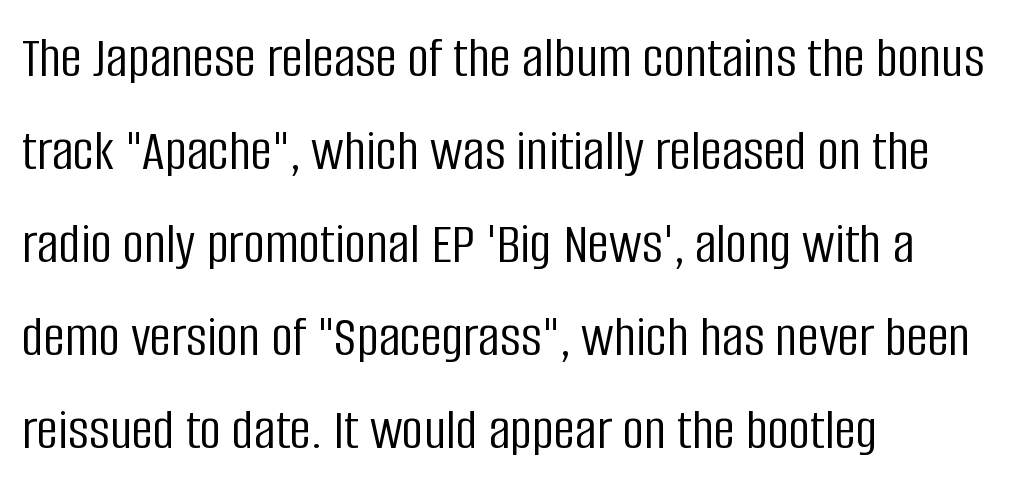
{"serif": "no", "italic": "no", "bold": "no", "weight": "light", "width": "condensed", "stroke_contrast": "low", "x_height": "large", "monospaced": "no", "underline": "no", "align": "left", "line_spacing": "normal", "line_spacing_ratio": 1.55, "letter_spacing": "normal", "letter_spacing_em": 0.0, "glyph_px": 60}
